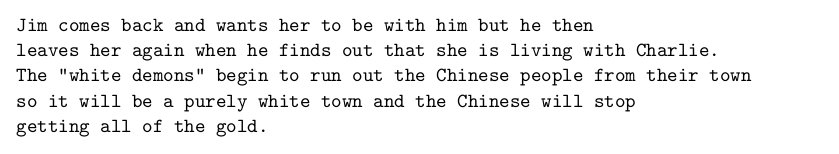
The image shows 20 px text type, upright; set left-aligned, normal line spacing (1.26x), normal letter spacing, not underlined.
